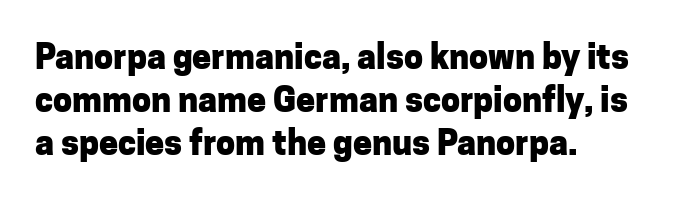
The image shows 34 px heavy sans-serif type, upright; set left-aligned, normal line spacing (1.26x), normal letter spacing, not underlined; low stroke contrast and a medium x-height.
